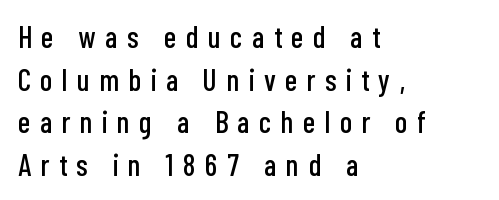
Compared with a centered layout, this one pins lines to the left instead. The line-height multiplier appears to be the usual default. No italicization has been applied; the sample stays upright. The zone under the glyphs is completely vacant.
